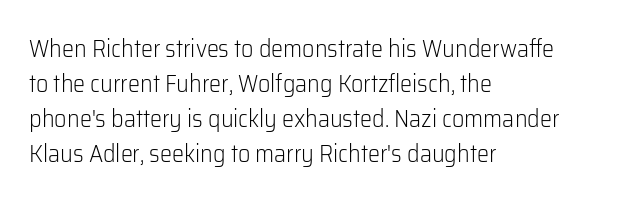
{"italic": "no", "bold": "no", "underline": "no", "align": "left", "line_spacing": "normal", "line_spacing_ratio": 1.46, "letter_spacing": "normal", "letter_spacing_em": 0.0, "glyph_px": 24}
